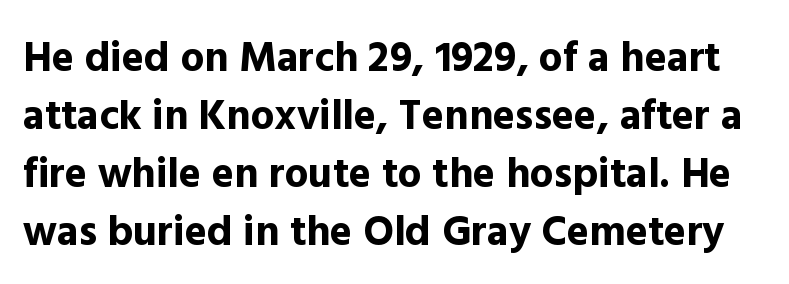
Q: Is the text bold? A: Yes.
Q: Is the text italic (slanted)? A: No, it is upright.
Q: Is the typeface a serif or a sans-serif typeface? A: Sans-serif.
Q: Is the text underlined? A: No.
Q: Is the spacing between letters normal or unusually wide? A: Normal.
Q: Is the spacing between lines tight, normal or loose? A: Normal.
Q: Width (condensed, normal, or wide)? A: Normal.
Q: x-height? A: Medium.
Q: Monospaced? A: No.
